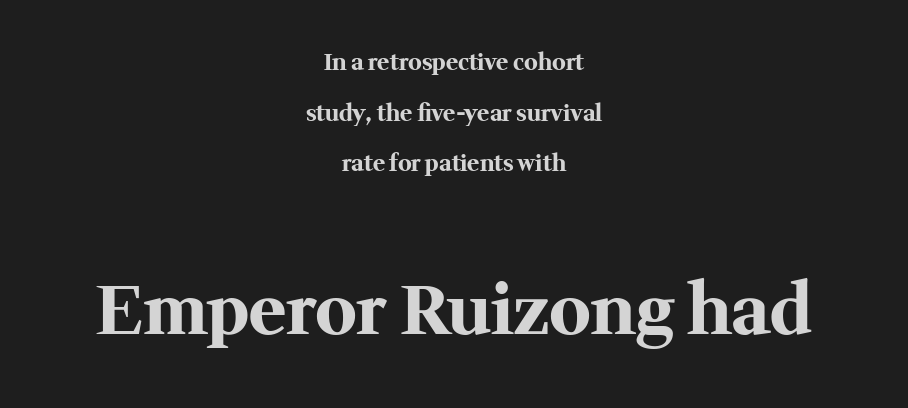
The image shows 70 px bold serif type, upright; set centered, loose line spacing (2.2x), normal letter spacing, not underlined; the second (bottom) block is 3.04x larger; medium stroke contrast and a medium x-height.
